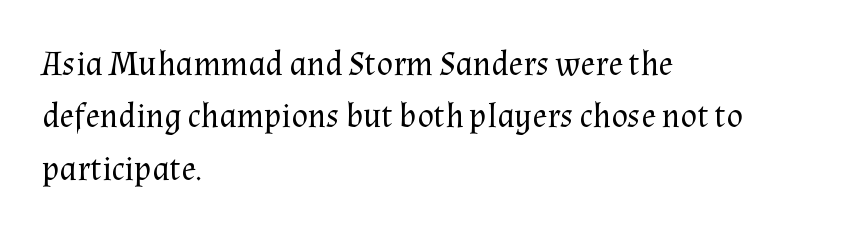
Q: Is the text bold? A: No.
Q: Is the text italic (slanted)? A: No, it is upright.
Q: Is the text underlined? A: No.
Q: How is the paragraph aligned? A: Left-aligned.
Q: Is the spacing between letters normal or unusually wide? A: Normal.
Q: Is the spacing between lines tight, normal or loose? A: Normal.
Q: Width (condensed, normal, or wide)? A: Normal.
Q: Stroke contrast? A: Medium.
Q: x-height? A: Medium.
Q: Monospaced? A: No.
